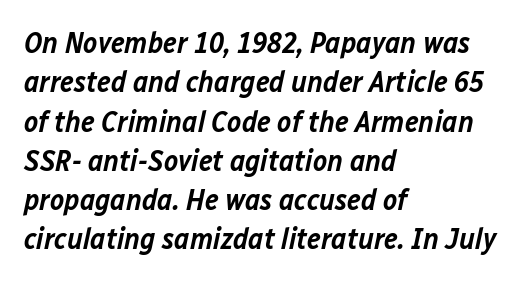
These lines are set flush left with a ragged right edge. The letters advance in unequal steps, a hallmark of proportional type. Honestly, the row spacing looks completely unremarkable. Is the letter spacing exaggerated? No — it looks like the ordinary default. How heavy is the stroke? Medium-heavy — a semibold, shy of bold. The glyphs are unaccompanied by any horizontal stroke below them.
